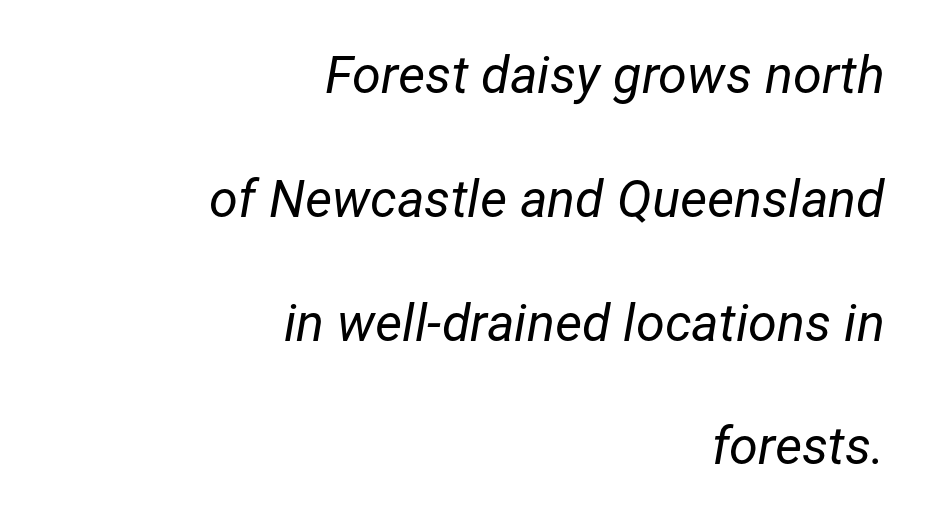
The image shows 52 px regular-weight type, italic (leaning right); set right-aligned, loose line spacing (2.38x), normal letter spacing, not underlined; low stroke contrast and a medium x-height.
